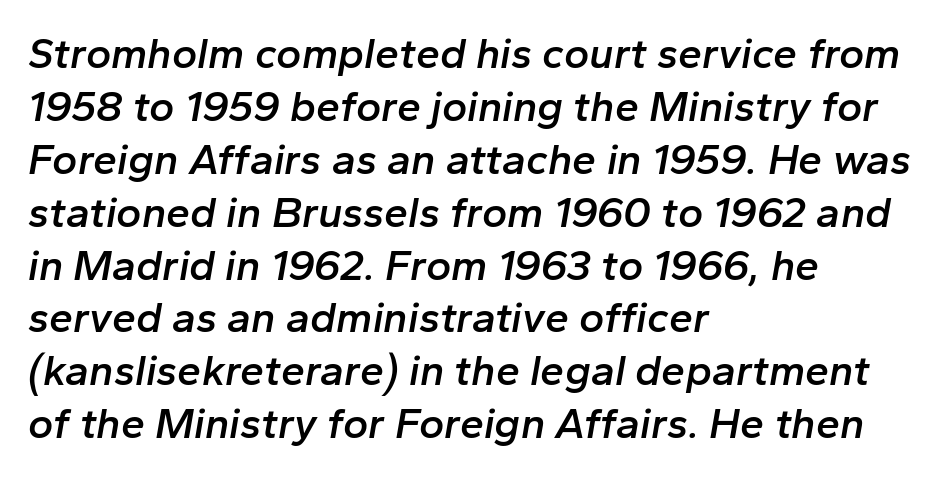
{"italic": "yes", "lean": "right", "slant_degrees": 10, "bold": "semi", "weight": "semibold", "width": "normal", "stroke_contrast": "low", "x_height": "medium", "monospaced": "no", "underline": "no", "align": "left", "line_spacing_ratio": 1.23, "letter_spacing": "normal", "letter_spacing_em": 0.0, "glyph_px": 43}
